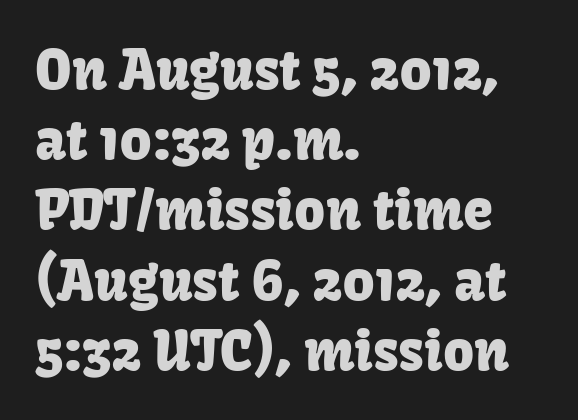
The ragged edge is on the right, which tells us the setting is flush left. Are there feet on the stems? There aren't — it's a sans. Here the designer chose a conventional face with non-uniform glyph widths. Honestly, the row spacing looks completely unremarkable. Do the letters lean? They stand straight.
